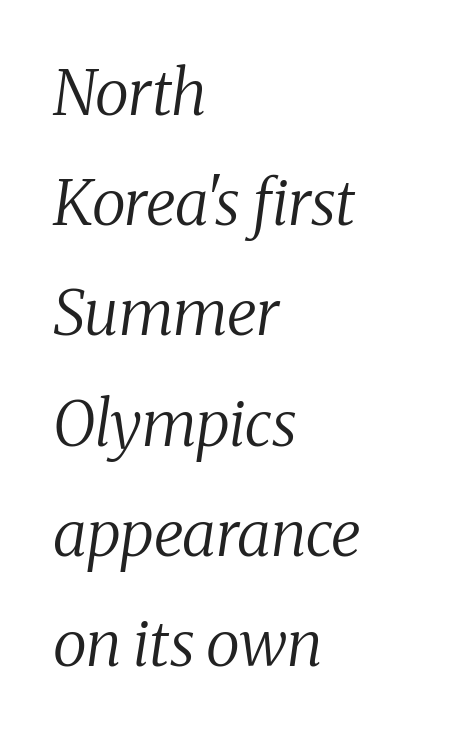
Q: Is the text bold? A: No.
Q: Is the text italic (slanted)? A: Yes, it leans right by about 8 degrees.
Q: Is the typeface a serif or a sans-serif typeface? A: Serif.
Q: Is the text underlined? A: No.
Q: How is the paragraph aligned? A: Left-aligned.
Q: Is the spacing between letters normal or unusually wide? A: Normal.
Q: Width (condensed, normal, or wide)? A: Normal.
Q: Stroke contrast? A: Medium.
Q: x-height? A: Medium.
Q: Monospaced? A: No.
